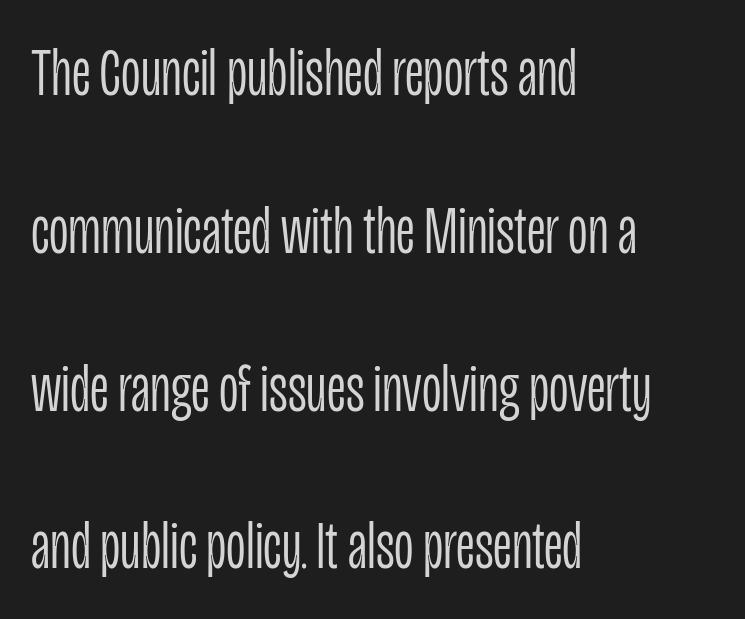
Q: Is the text bold? A: No.
Q: Is the text italic (slanted)? A: No, it is upright.
Q: Is the typeface a serif or a sans-serif typeface? A: Sans-serif.
Q: Is the text underlined? A: No.
Q: How is the paragraph aligned? A: Left-aligned.
Q: Is the spacing between letters normal or unusually wide? A: Normal.
Q: Is the spacing between lines tight, normal or loose? A: Loose.
Q: Width (condensed, normal, or wide)? A: Condensed.
Q: Stroke contrast? A: Low.
Q: x-height? A: Large.
Q: Monospaced? A: No.
